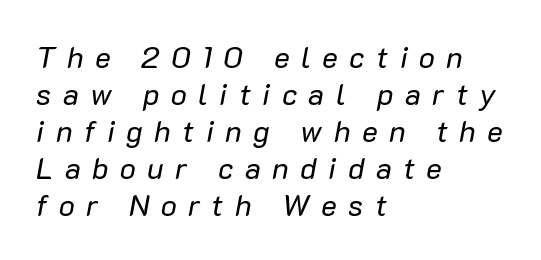
The image shows 30 px regular-weight type, italic (leaning right); set left-aligned, line spacing 1.23x, unusually wide letter spacing (+0.38 em), not underlined; low stroke contrast and a medium x-height.
